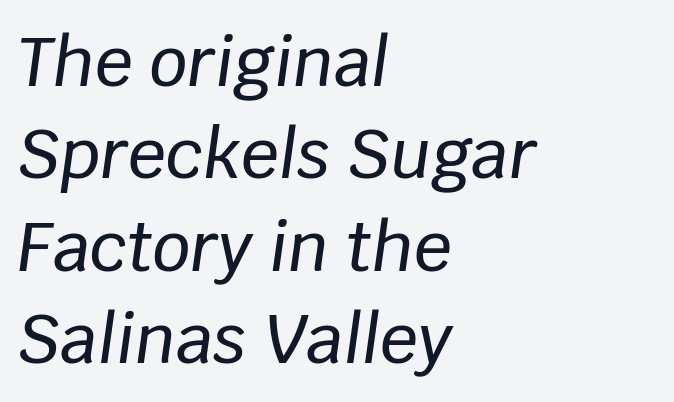
A clean baseline with only descenders dipping below it. A normal amount of white space separates one row of letters from the next. These lines were composed using italics. Tracking value appears to be zero — textbook default spacing. Teacher's note: observe the even left margin — that is flush-left alignment. These lines are rendered in a variable-pitch font.
